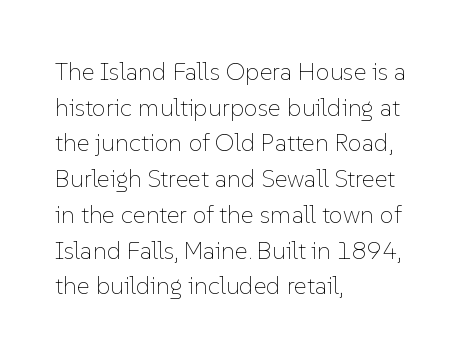
Q: Is the text bold? A: No.
Q: Is the text italic (slanted)? A: No, it is upright.
Q: Is the text underlined? A: No.
Q: How is the paragraph aligned? A: Left-aligned.
Q: Is the spacing between letters normal or unusually wide? A: Normal.
Q: Is the spacing between lines tight, normal or loose? A: Normal.
